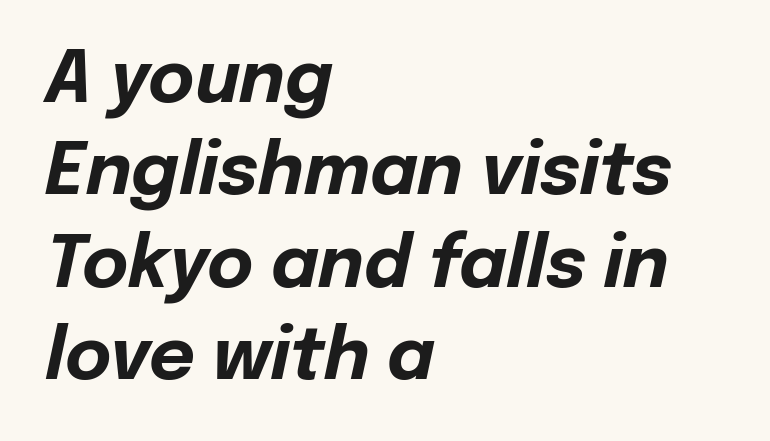
Reading down the column, the eye jumps a familiar distance to each next line. Here the designer chose a conventional face with non-uniform glyph widths. Decoration check: the copy has no underline. The rendering applies a slant to the glyphs. Tracking here is standard; glyphs follow each other at the usual distance. Every row of glyphs begins at an identical x-position on the left.
